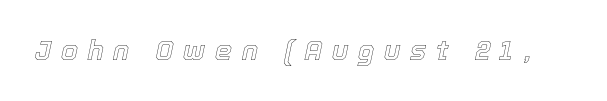
{"italic": "yes", "lean": "right", "slant_degrees": 12, "underline": "no", "letter_spacing": "wide", "letter_spacing_em": 0.36, "glyph_px": 27}
